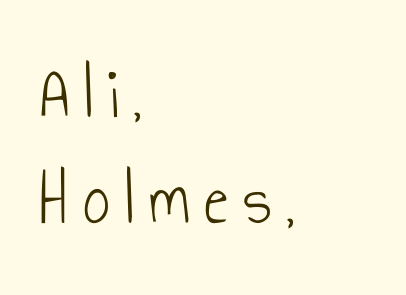
{"serif": "no", "italic": "no", "bold": "no", "weight": "light", "width": "condensed", "stroke_contrast": "low", "x_height": "small", "monospaced": "no", "underline": "no", "align": "left", "line_spacing": "normal", "line_spacing_ratio": 1.42, "glyph_px": 75}
